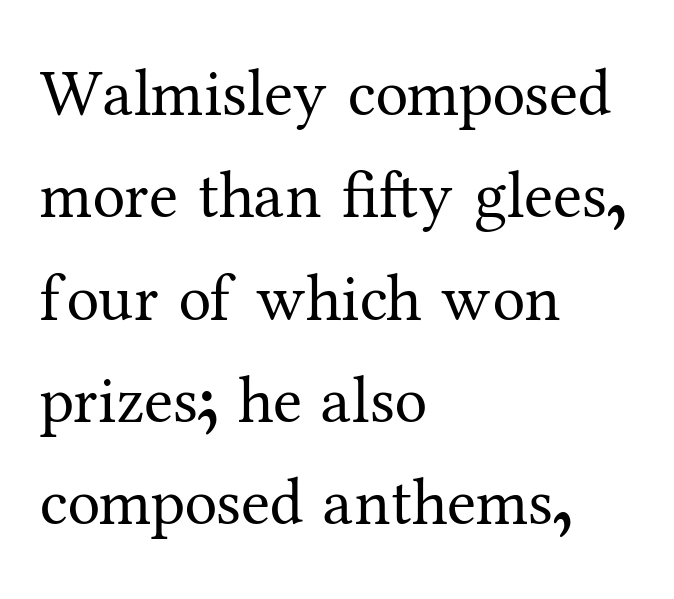
The image shows 66 px regular-weight serif type, upright; set left-aligned, normal line spacing (1.55x), normal letter spacing, not underlined; medium stroke contrast and a medium x-height.
